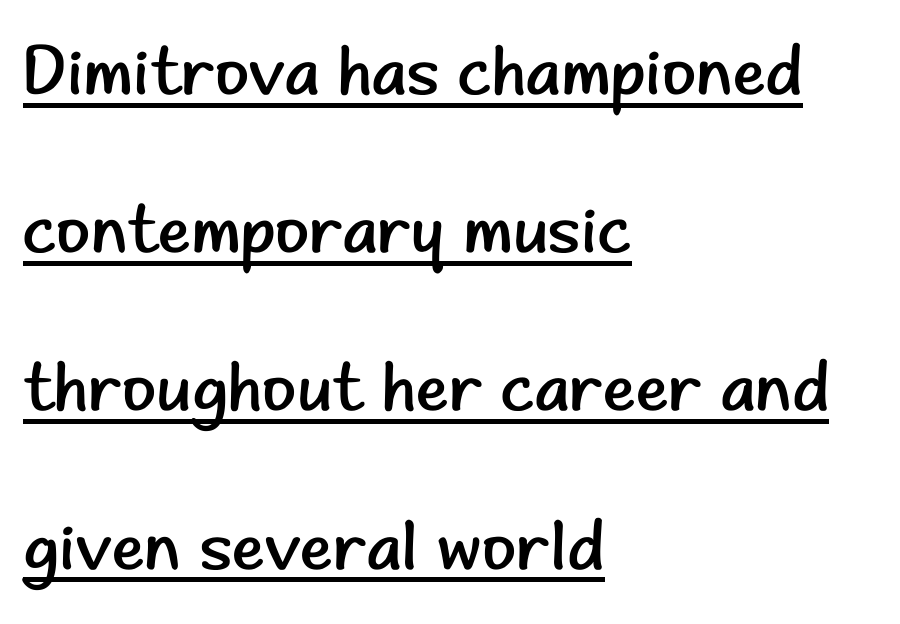
Q: Is the text bold? A: No.
Q: Is the text italic (slanted)? A: No, it is upright.
Q: Is the typeface a serif or a sans-serif typeface? A: Sans-serif.
Q: Is the text underlined? A: Yes.
Q: How is the paragraph aligned? A: Left-aligned.
Q: Is the spacing between letters normal or unusually wide? A: Normal.
Q: Is the spacing between lines tight, normal or loose? A: Loose.
Q: Width (condensed, normal, or wide)? A: Normal.
Q: Stroke contrast? A: Low.
Q: x-height? A: Small.
Q: Monospaced? A: No.
